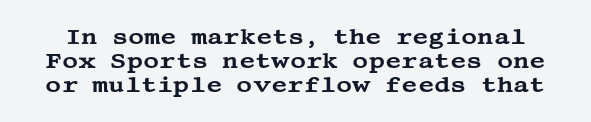
Interline gaps are noticeably narrow in this sample. Descender tails drop into unmarked territory. Is there any slant? The stems are plumb. Is the letter spacing exaggerated? No — it looks like the ordinary default.
